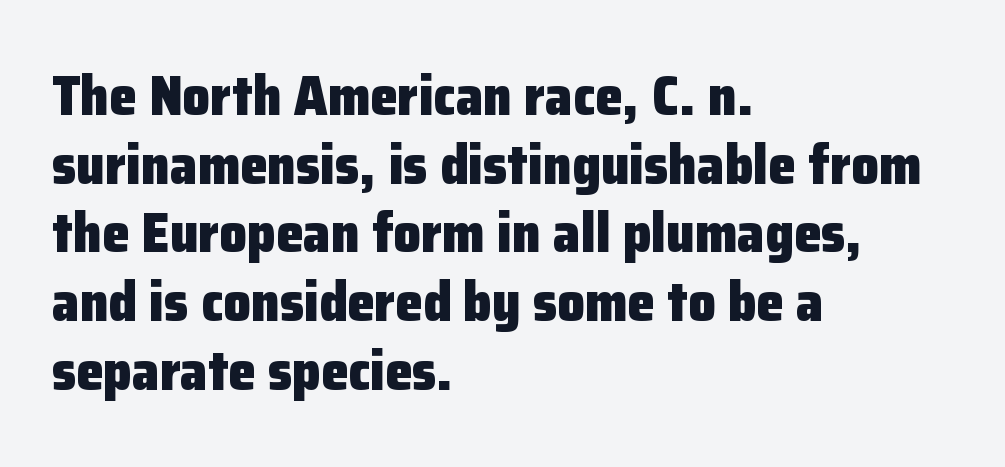
I'd call this a sans setting — the letters go barefoot. These lines are set flush left with a ragged right edge. Heft: maximum for text — a bold. What's the leading like? Ordinary, nothing unusual. This rendering features lettering with no underline.
